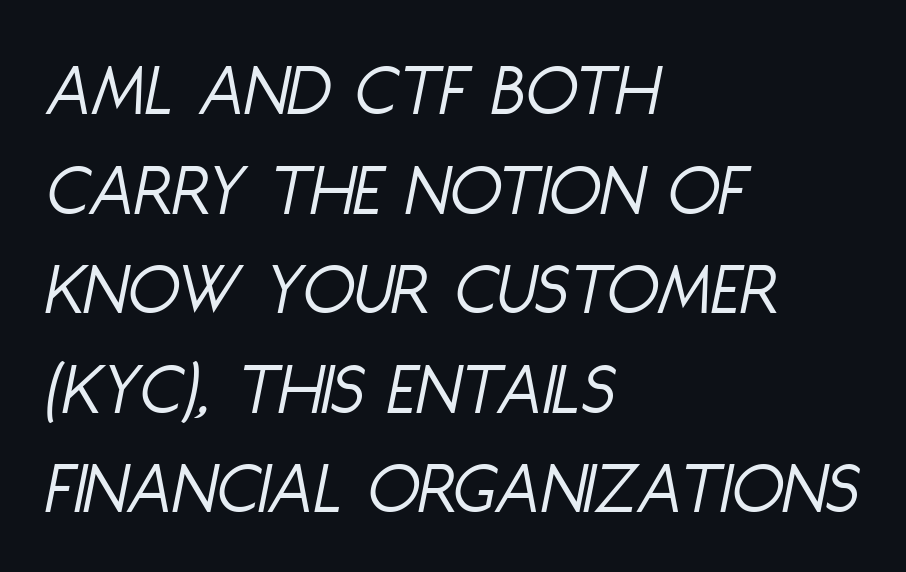
The image shows 76 px light, condensed type, italic (leaning right); set left-aligned, normal line spacing (1.31x), normal letter spacing, not underlined; low stroke contrast and a large x-height.
